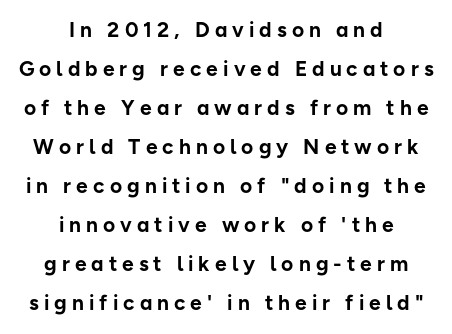
{"italic": "no", "bold": "yes", "underline": "no", "align": "center", "line_spacing_ratio": 1.86, "letter_spacing": "wide", "letter_spacing_em": 0.24, "glyph_px": 21}
